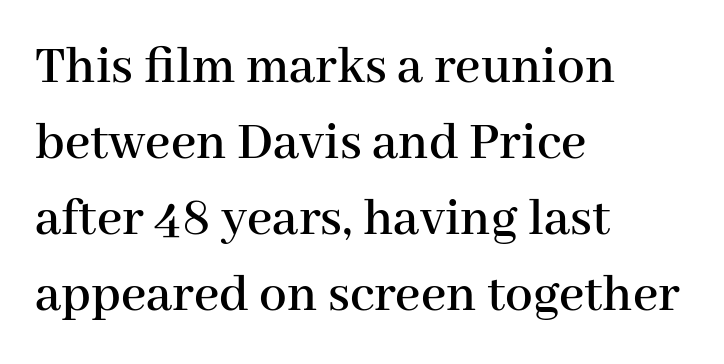
The image shows 55 px serif type, upright; set left-aligned, normal line spacing (1.38x), normal letter spacing, not underlined; high stroke contrast and a medium x-height.
